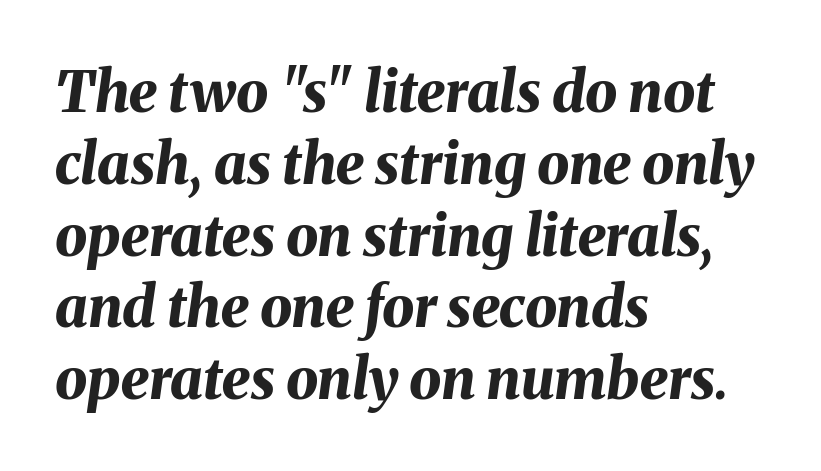
{"italic": "yes", "lean": "right", "slant_degrees": 8, "bold": "yes", "weight": "bold", "width": "normal", "stroke_contrast": "medium", "x_height": "medium", "monospaced": "no", "underline": "no", "align": "left", "line_spacing": "normal", "line_spacing_ratio": 1.26, "letter_spacing": "normal", "letter_spacing_em": 0.0, "glyph_px": 57}
